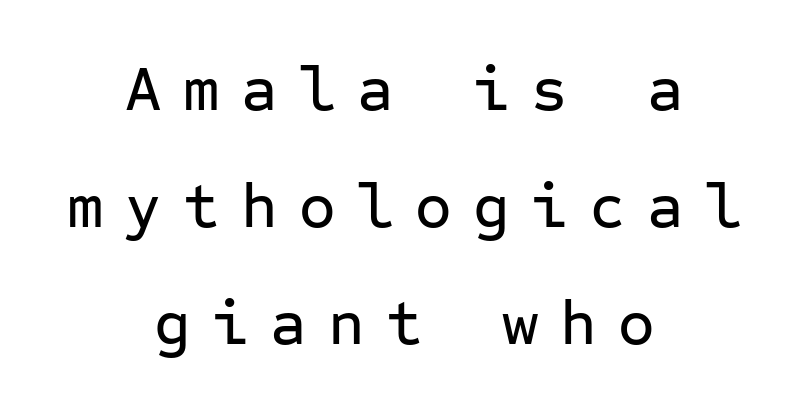
Q: Is the text italic (slanted)? A: No, it is upright.
Q: Is the typeface a serif or a sans-serif typeface? A: Sans-serif.
Q: Is the text underlined? A: No.
Q: How is the paragraph aligned? A: Centered.
Q: Is the spacing between letters normal or unusually wide? A: Unusually wide.
Q: Width (condensed, normal, or wide)? A: Normal.
Q: Stroke contrast? A: Low.
Q: x-height? A: Medium.
Q: Monospaced? A: Yes.
